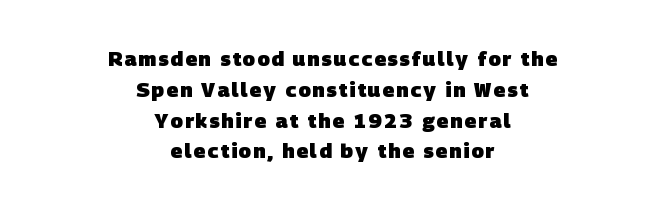
Q: Is the text bold? A: Yes.
Q: Is the text underlined? A: No.
Q: How is the paragraph aligned? A: Centered.
Q: Is the spacing between lines tight, normal or loose? A: Normal.
